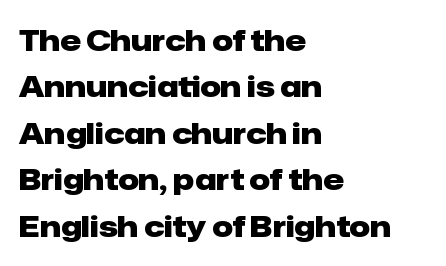
The image shows 29 px heavy sans-serif type, upright; set left-aligned, normal line spacing (1.6x), normal letter spacing, not underlined; low stroke contrast and a medium x-height.
